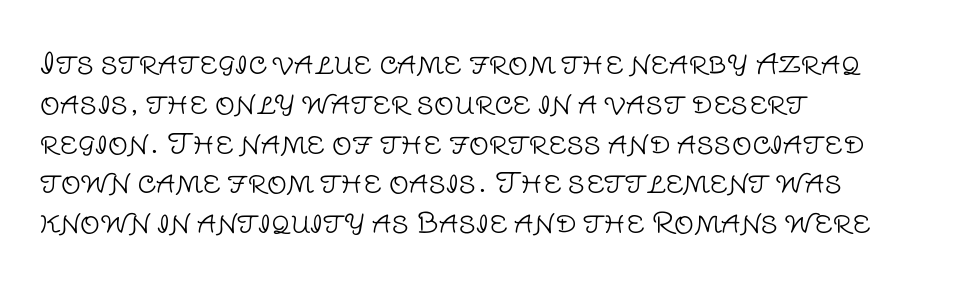
Q: Is the text bold? A: No.
Q: Is the text italic (slanted)? A: Yes.
Q: Is the typeface a serif or a sans-serif typeface? A: Sans-serif.
Q: Is the text underlined? A: No.
Q: How is the paragraph aligned? A: Left-aligned.
Q: Is the spacing between letters normal or unusually wide? A: Normal.
Q: Is the spacing between lines tight, normal or loose? A: Normal.
Q: Width (condensed, normal, or wide)? A: Normal.
Q: Stroke contrast? A: Low.
Q: x-height? A: Large.
Q: Monospaced? A: No.
